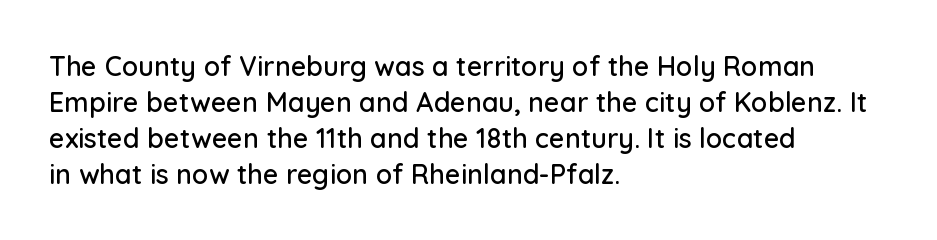
Q: Is the text italic (slanted)? A: No, it is upright.
Q: Is the text underlined? A: No.
Q: How is the paragraph aligned? A: Left-aligned.
Q: Is the spacing between letters normal or unusually wide? A: Normal.
Q: Is the spacing between lines tight, normal or loose? A: Normal.
